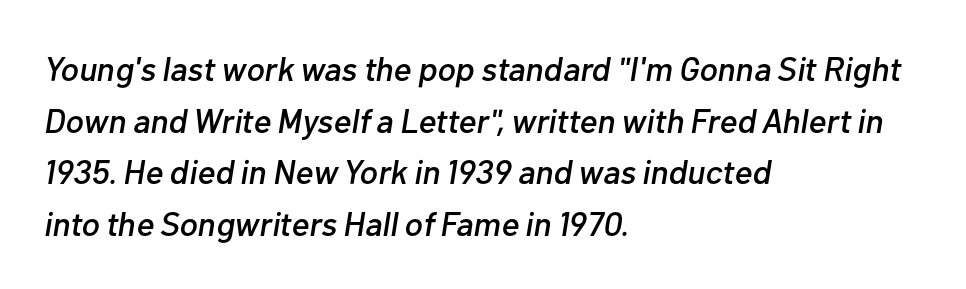
Here the designer chose a conventional face with non-uniform glyph widths. This is oblique type, the kind used for emphasis or titles. The glyphs are unaccompanied by any horizontal stroke below them. The paragraph has a hard left edge and a soft right edge. The line texture is even and compact thanks to regular tracking. Interline gaps are of average width in this sample.
